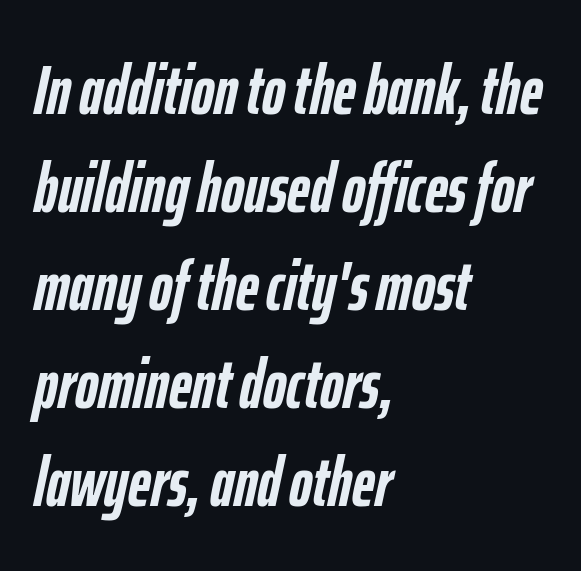
Q: Is the text bold? A: Yes.
Q: Is the text italic (slanted)? A: Yes, it leans right by about 12 degrees.
Q: Is the text underlined? A: No.
Q: How is the paragraph aligned? A: Left-aligned.
Q: Is the spacing between letters normal or unusually wide? A: Normal.
Q: Is the spacing between lines tight, normal or loose? A: Normal.
Q: Width (condensed, normal, or wide)? A: Condensed.
Q: Stroke contrast? A: Low.
Q: x-height? A: Medium.
Q: Monospaced? A: No.
